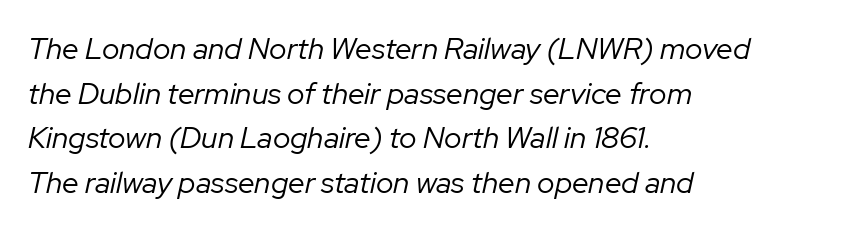
The image shows 30 px regular-weight type, italic (leaning right); set left-aligned, normal line spacing (1.49x), normal letter spacing, not underlined; low stroke contrast and a medium x-height.
